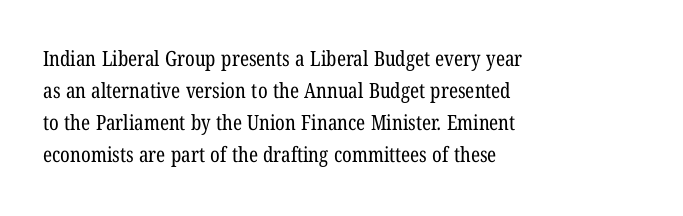
Q: Is the text bold? A: No.
Q: Is the text underlined? A: No.
Q: How is the paragraph aligned? A: Left-aligned.
Q: Is the spacing between letters normal or unusually wide? A: Normal.
Q: Is the spacing between lines tight, normal or loose? A: Normal.
